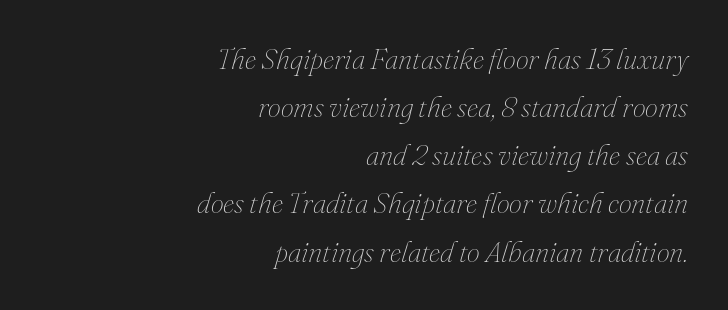
{"italic": "yes", "lean": "right", "slant_degrees": 16, "bold": "no", "weight": "thin", "width": "normal", "stroke_contrast": "medium", "x_height": "small", "monospaced": "no", "underline": "no", "align": "right", "line_spacing": "normal", "line_spacing_ratio": 1.66, "letter_spacing": "normal", "letter_spacing_em": 0.0, "glyph_px": 29}
